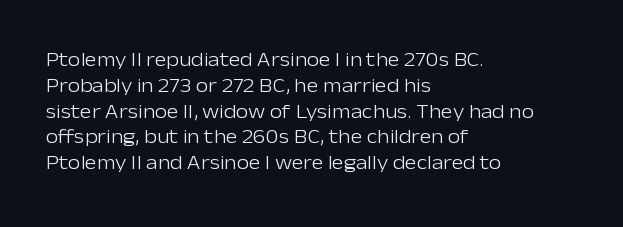
{"italic": "no", "bold": "no", "underline": "no", "align": "left", "line_spacing": "normal", "line_spacing_ratio": 1.29, "letter_spacing": "normal", "letter_spacing_em": 0.0, "glyph_px": 20}
